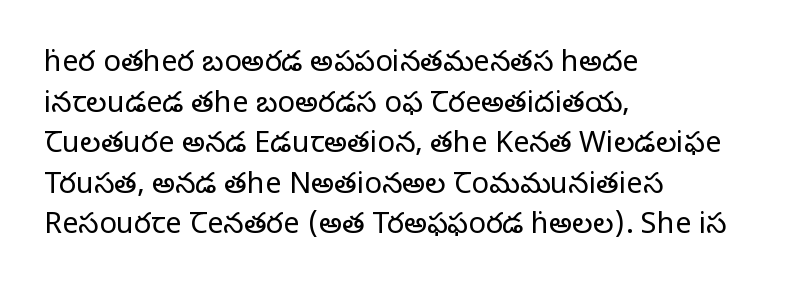
The image shows 29 px regular-weight serif type, upright; set left-aligned, normal line spacing (1.4x), normal letter spacing, not underlined; low stroke contrast and a large x-height.
